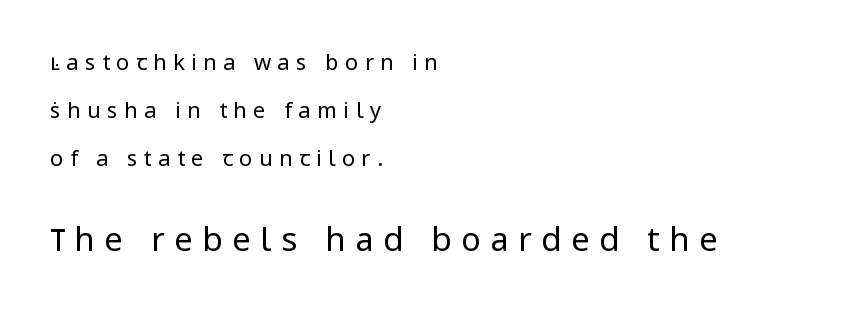
The image shows 33 px regular-weight sans-serif type, upright; set left-aligned, loose line spacing (2.19x), unusually wide letter spacing (+0.29 em), not underlined; the second (bottom) block is 1.5x larger; low stroke contrast and a medium x-height.
